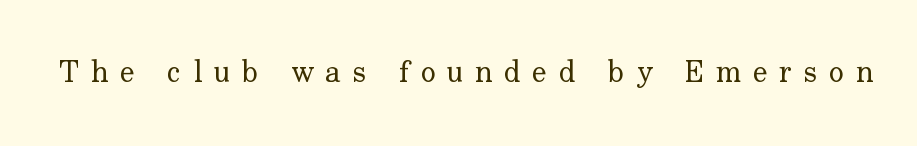
{"serif": "yes", "italic": "no", "bold": "no", "weight": "regular", "width": "normal", "stroke_contrast": "low", "x_height": "small", "monospaced": "no", "underline": "no", "letter_spacing": "wide", "letter_spacing_em": 0.38, "glyph_px": 31}
